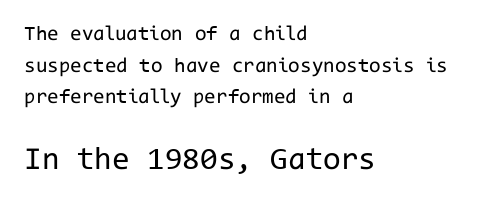
You could count columns in this text — the font is strictly monospaced. Notice how the passage keeps a crisp vertical edge on the left only. Characters remain perfectly vertical along every line. Which of the two is more prominent by size? The second, at the bottom. Bold? No — there's no thickening of the strokes.
